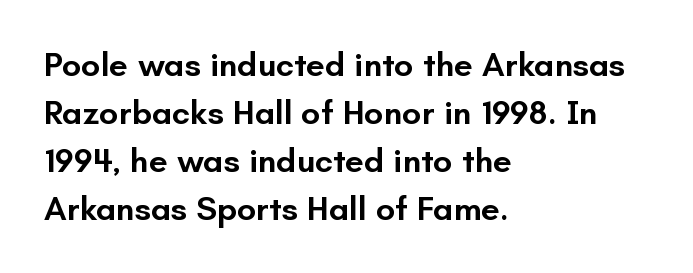
The lettering stays uniformly vertical, giving the passage a roman look. Reading down the block, your eye returns to a fixed left position each line. The face used here is a semibold: visibly heavier than regular, lighter than bold. Leading matches the norm, producing a regular column. The font family rendered here belongs to the sans-serif group. Each letter keeps its own natural width here, so spacing adapts to shape.
